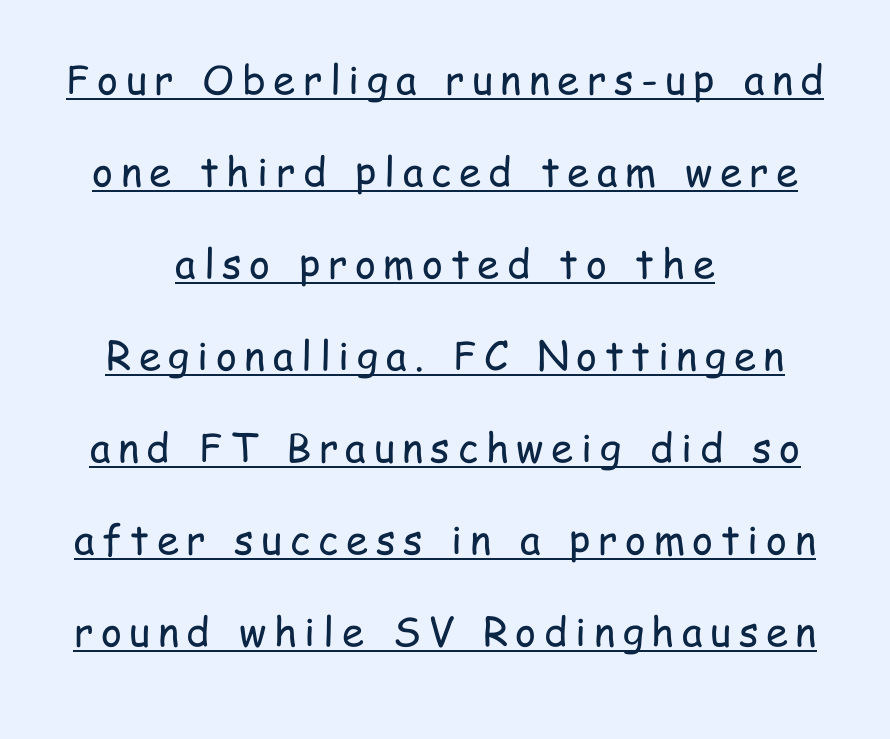
The lettering stays uniformly vertical, giving the passage a roman look. Typeset on center — no edge is straight. How would I describe the line gaps? Wide and relaxed. In terms of letterform style, serifs are entirely absent. Varying glyph widths throughout — classic text-font behaviour. The rendering uses the underline text-decoration.
